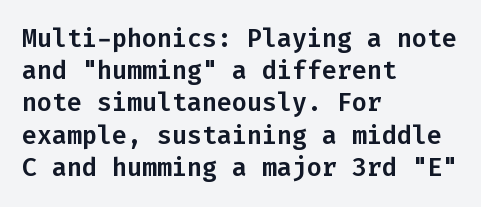
The image shows 25 px text type, upright; set left-aligned, normal line spacing (1.29x), normal letter spacing, not underlined.
